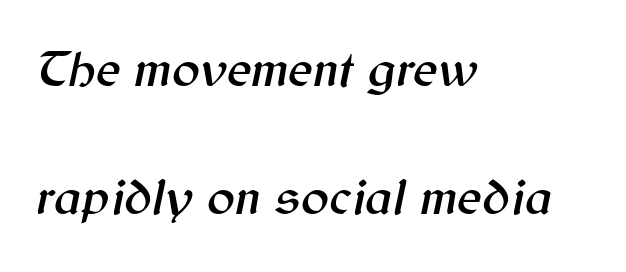
The image shows 52 px text type, italic (leaning right); set left-aligned, loose line spacing (2.47x), normal letter spacing, not underlined; medium stroke contrast and a medium x-height.
